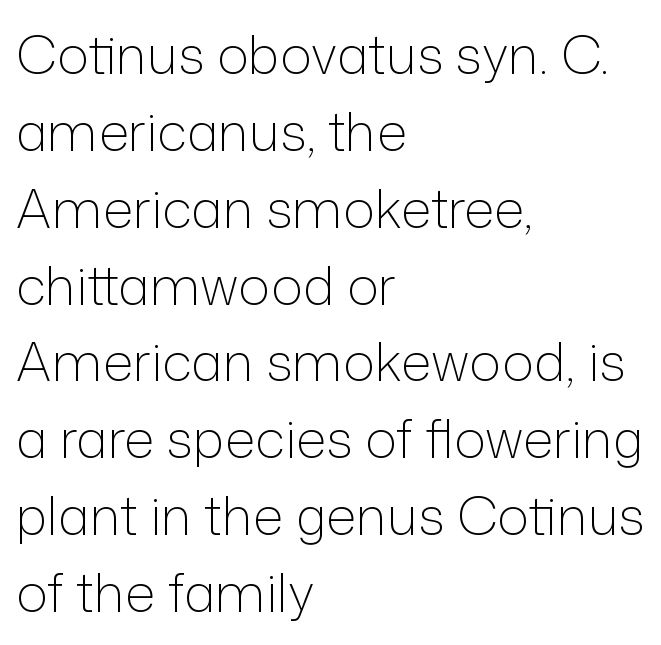
Line spacing here is normal. This sample has the flowing, uneven cadence of proportional lettering. Unlike a traditional serif, this face leaves its strokes unadorned. Stems here are at most as thick as an everyday book face. The area under the type is left untouched.
